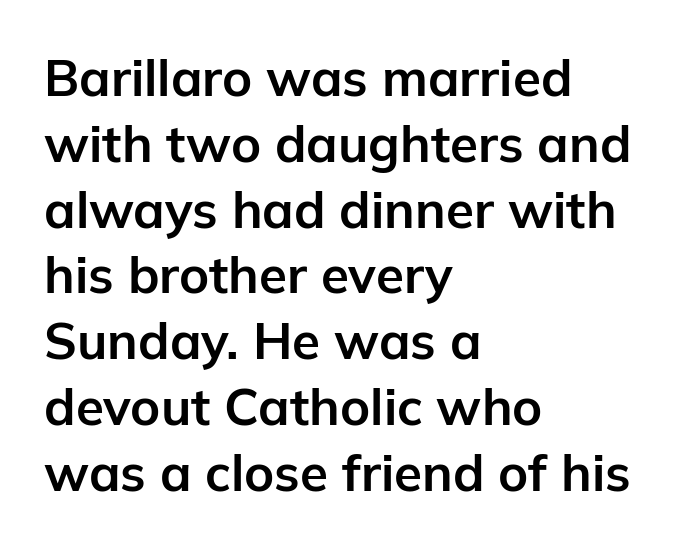
{"serif": "no", "italic": "no", "bold": "yes", "weight": "bold", "width": "normal", "stroke_contrast": "low", "x_height": "medium", "monospaced": "no", "underline": "no", "align": "left", "line_spacing": "normal", "line_spacing_ratio": 1.29, "letter_spacing": "normal", "letter_spacing_em": 0.0, "glyph_px": 51}
